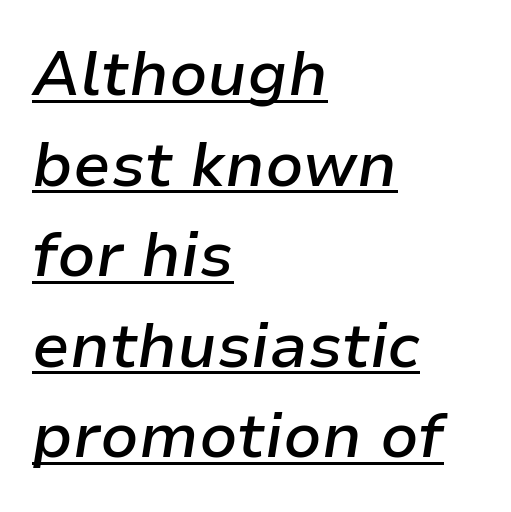
Like a heading marked for emphasis, these lines bear an underscore. Characters follow at the spacing the type designer built in. Proportional: the letters do not fall into vertical columns. Observe the lean: these are italic letterforms. Interline gaps are of average width in this sample.
